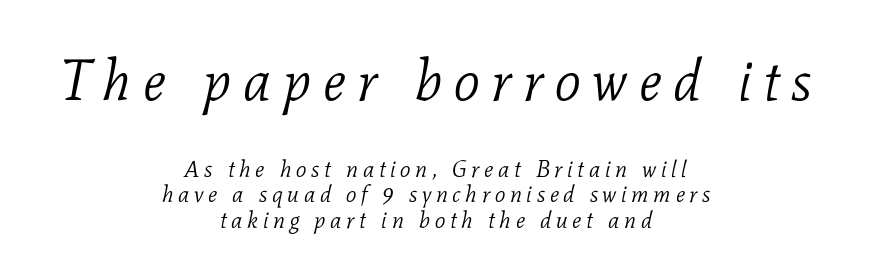
{"serif": "yes", "italic": "yes", "lean": "right", "slant_degrees": 11, "bold": "no", "weight": "light", "width": "normal", "stroke_contrast": "low", "x_height": "medium", "monospaced": "no", "underline": "no", "align": "center", "line_spacing": "tight", "line_spacing_ratio": 1.11, "letter_spacing": "wide", "letter_spacing_em": 0.2, "larger_block": "first", "size_ratio": 2.48, "glyph_px": 57}
